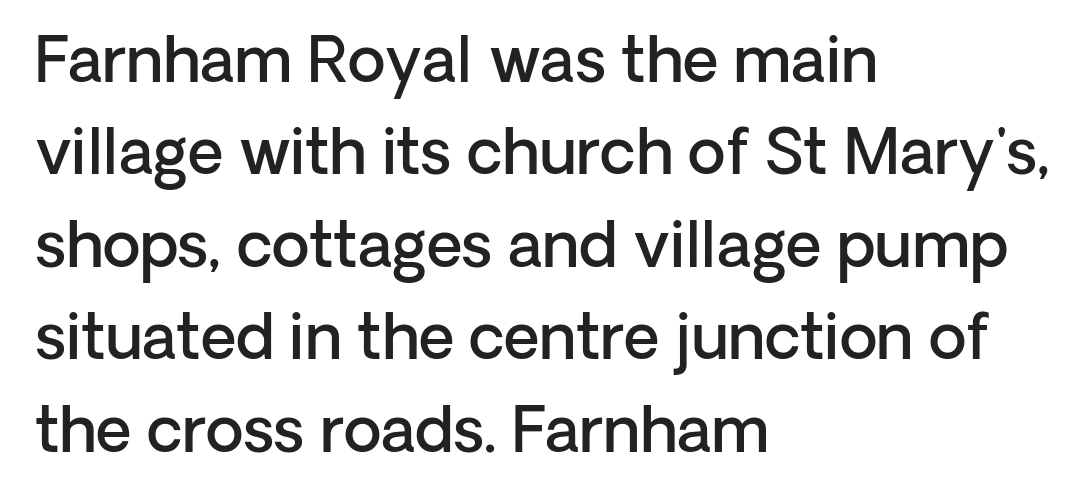
Q: Is the text bold? A: Semi-bold.
Q: Is the text italic (slanted)? A: No, it is upright.
Q: Is the typeface a serif or a sans-serif typeface? A: Sans-serif.
Q: Is the text underlined? A: No.
Q: How is the paragraph aligned? A: Left-aligned.
Q: Is the spacing between letters normal or unusually wide? A: Normal.
Q: Is the spacing between lines tight, normal or loose? A: Normal.
Q: Width (condensed, normal, or wide)? A: Normal.
Q: Stroke contrast? A: Low.
Q: x-height? A: Medium.
Q: Monospaced? A: No.
